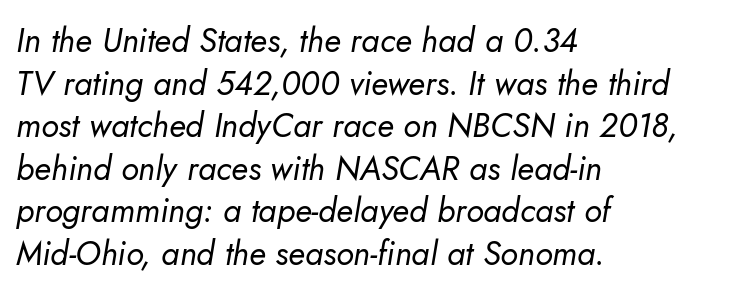
Q: Is the text bold? A: No.
Q: Is the text italic (slanted)? A: Yes, it leans right by about 5 degrees.
Q: Is the text underlined? A: No.
Q: How is the paragraph aligned? A: Left-aligned.
Q: Is the spacing between letters normal or unusually wide? A: Normal.
Q: Is the spacing between lines tight, normal or loose? A: Normal.
Q: Width (condensed, normal, or wide)? A: Normal.
Q: Stroke contrast? A: Low.
Q: x-height? A: Small.
Q: Monospaced? A: No.
